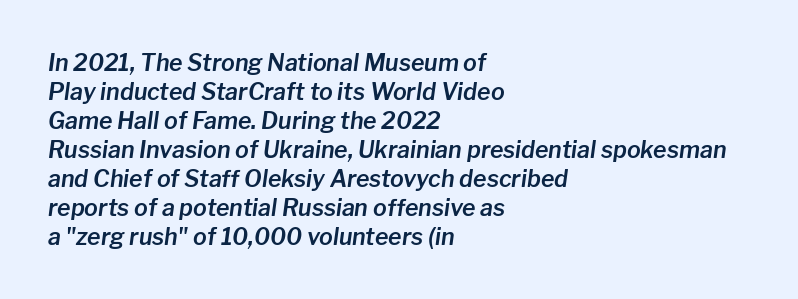
Summary of vertical rhythm: regular, with standard interline spacing. Rule under the text: the space is simply empty. Nothing unusual about the tracking: characters are spaced as the font intends. The axis of the letterforms is tilted away from vertical. Compared with a centered layout, this one pins lines to the left instead.
